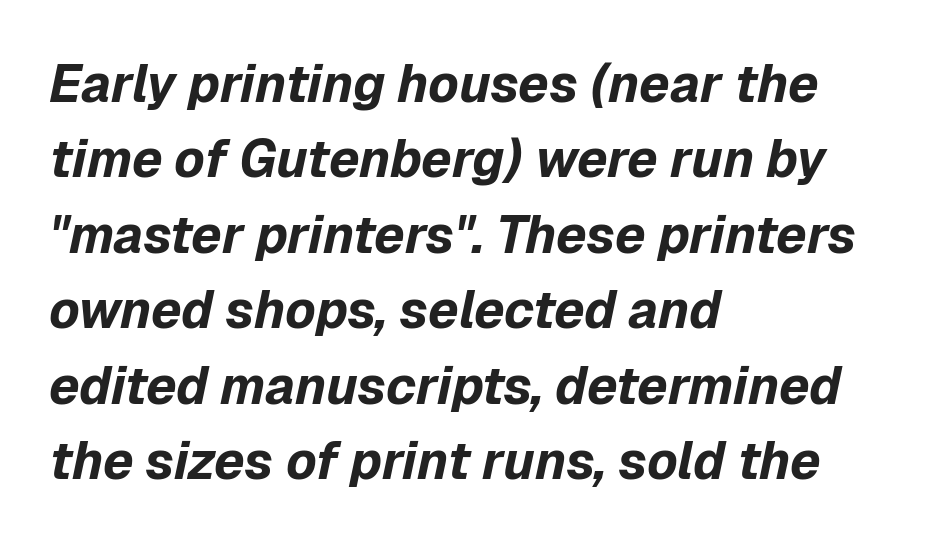
The image shows 52 px bold type, italic (leaning right); set left-aligned, normal line spacing (1.45x), normal letter spacing, not underlined; low stroke contrast and a medium x-height.
